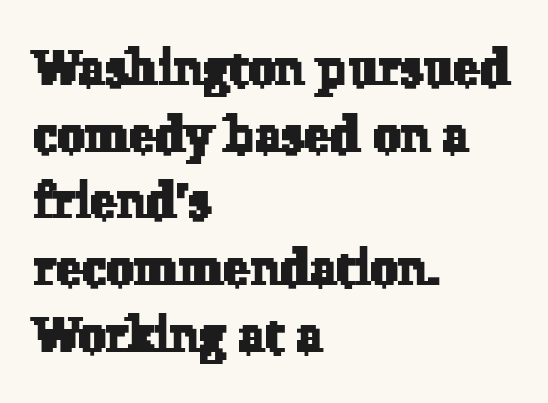
Check where the strokes stop: tiny serifs finish them off. Teacher's note: observe the even left margin — that is flush-left alignment. The passage shown is typed in a proportional face where columns would drift. The line-height multiplier appears to be the usual default. Plain, unruled lines of type.
